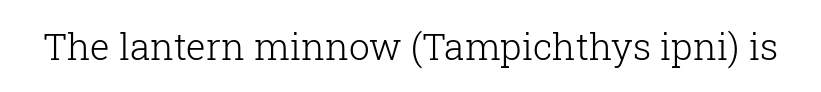
{"serif": "yes", "italic": "no", "bold": "no", "weight": "light", "width": "normal", "stroke_contrast": "low", "x_height": "medium", "monospaced": "no", "underline": "no", "letter_spacing": "normal", "letter_spacing_em": 0.0, "glyph_px": 37}
